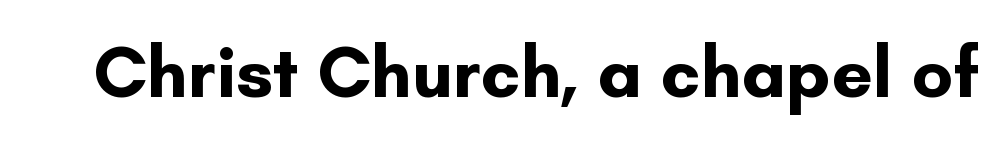
The image shows 73 px bold sans-serif type, upright; set normal letter spacing, not underlined; low stroke contrast and a small x-height.
